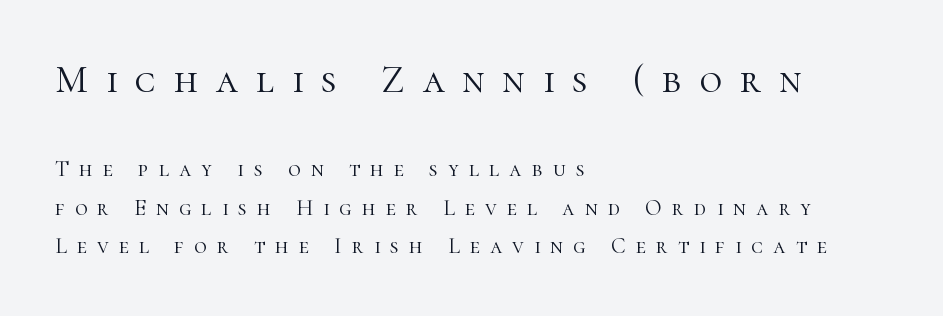
Q: Is the text bold? A: No.
Q: Is the text italic (slanted)? A: No, it is upright.
Q: Is the typeface a serif or a sans-serif typeface? A: Serif.
Q: Is the text underlined? A: No.
Q: How is the paragraph aligned? A: Left-aligned.
Q: Is the spacing between letters normal or unusually wide? A: Unusually wide.
Q: Which block of text is set in a larger size, the first (top) or the second (bottom)? A: The first (top) one.
Q: Width (condensed, normal, or wide)? A: Normal.
Q: Stroke contrast? A: High.
Q: x-height? A: Medium.
Q: Monospaced? A: No.
